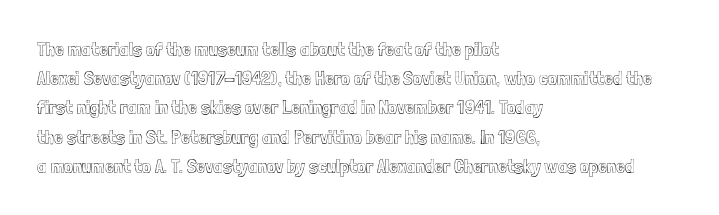
Q: Is the text italic (slanted)? A: No, it is upright.
Q: Is the text underlined? A: No.
Q: How is the paragraph aligned? A: Left-aligned.
Q: Is the spacing between letters normal or unusually wide? A: Normal.
Q: Is the spacing between lines tight, normal or loose? A: Normal.
